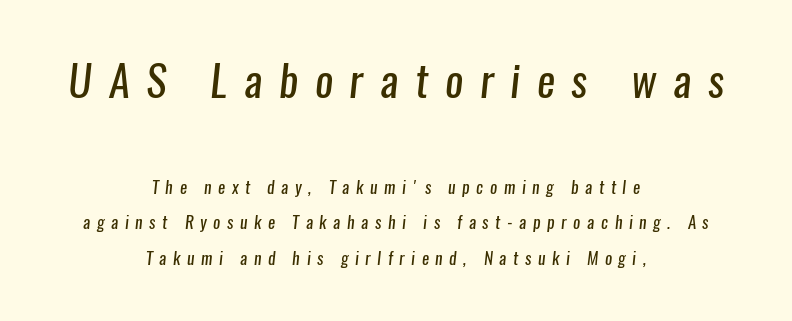
Q: Is the text bold? A: No.
Q: Is the typeface a serif or a sans-serif typeface? A: Sans-serif.
Q: Is the text underlined? A: No.
Q: How is the paragraph aligned? A: Centered.
Q: Is the spacing between letters normal or unusually wide? A: Unusually wide.
Q: Is the spacing between lines tight, normal or loose? A: Loose.
Q: Which block of text is set in a larger size, the first (top) or the second (bottom)? A: The first (top) one.
Q: Width (condensed, normal, or wide)? A: Condensed.
Q: Stroke contrast? A: Low.
Q: x-height? A: Medium.
Q: Monospaced? A: No.
